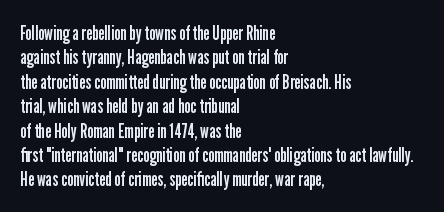
The image shows 20 px text type, upright; set left-aligned, line spacing 1.22x, normal letter spacing, not underlined.
